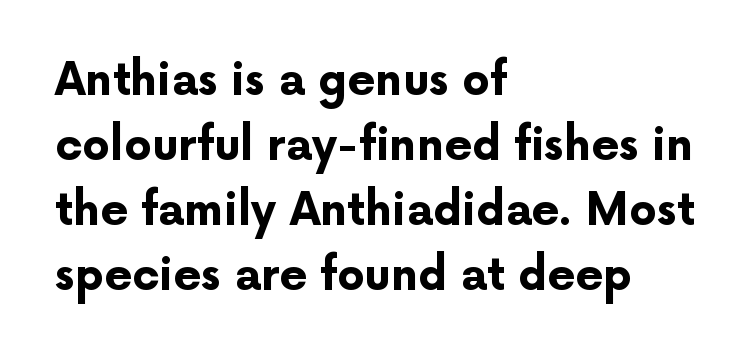
Q: Is the text bold? A: Yes.
Q: Is the text italic (slanted)? A: No, it is upright.
Q: Is the typeface a serif or a sans-serif typeface? A: Sans-serif.
Q: Is the text underlined? A: No.
Q: How is the paragraph aligned? A: Left-aligned.
Q: Is the spacing between letters normal or unusually wide? A: Normal.
Q: Is the spacing between lines tight, normal or loose? A: Normal.
Q: Width (condensed, normal, or wide)? A: Normal.
Q: Stroke contrast? A: Low.
Q: x-height? A: Medium.
Q: Monospaced? A: No.
